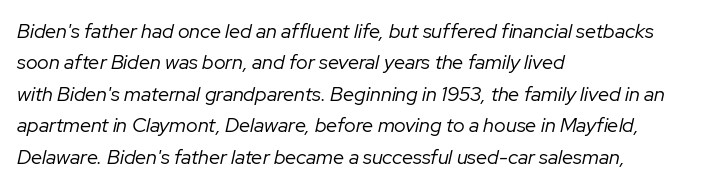
{"italic": "yes", "lean": "right", "slant_degrees": 12, "bold": "no", "underline": "no", "align": "left", "line_spacing": "normal", "line_spacing_ratio": 1.57, "letter_spacing": "normal", "letter_spacing_em": 0.0, "glyph_px": 20}
